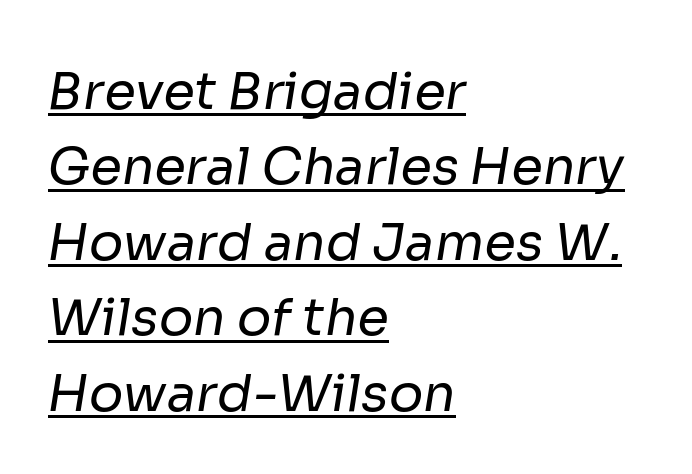
{"serif": "no", "bold": "no", "weight": "regular", "width": "normal", "stroke_contrast": "low", "x_height": "medium", "monospaced": "no", "underline": "yes", "align": "left", "line_spacing": "normal", "line_spacing_ratio": 1.48, "letter_spacing": "normal", "letter_spacing_em": 0.0, "glyph_px": 51}
